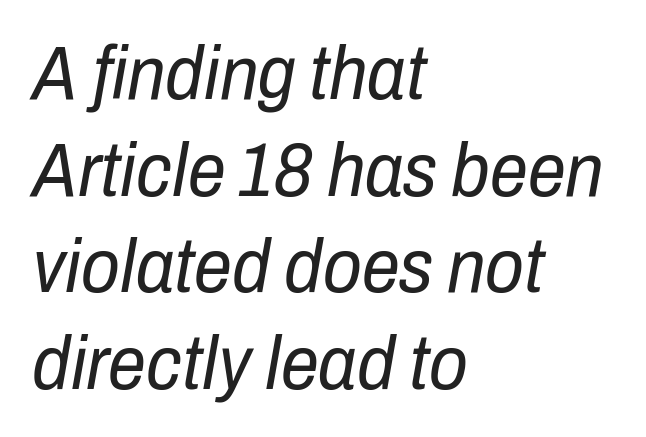
The leading is moderate, giving the passage an even texture. Type without underlining. Characters follow at the spacing the type designer built in. Do the characters align in a grid? No, the font is proportional. The lettering tilts uniformly, giving the passage an italic look.
